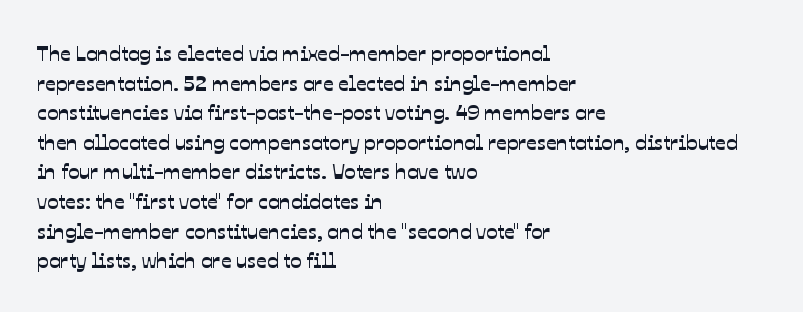
The image shows 21 px text type; set left-aligned, normal line spacing (1.41x), normal letter spacing, not underlined.
